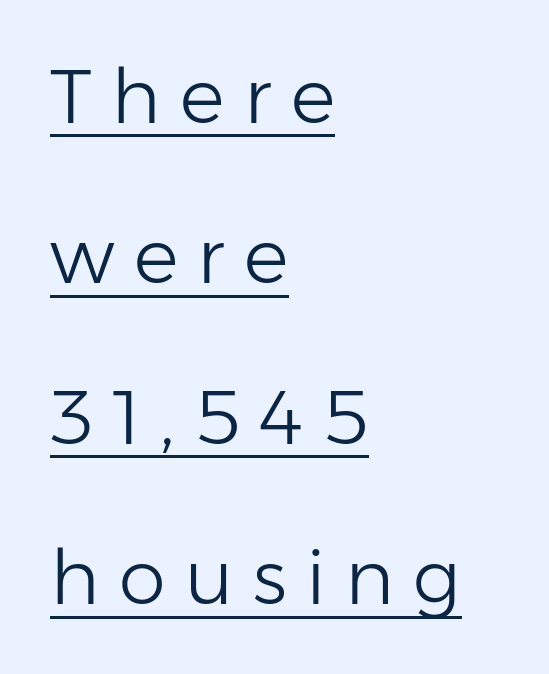
A typesetter would call this heavily tracked-out type. The strokes carry an ordinary text weight at most. Reading down the block, your eye returns to a fixed left position each line. You could not count columns in this text — the font is proportionally spaced.
